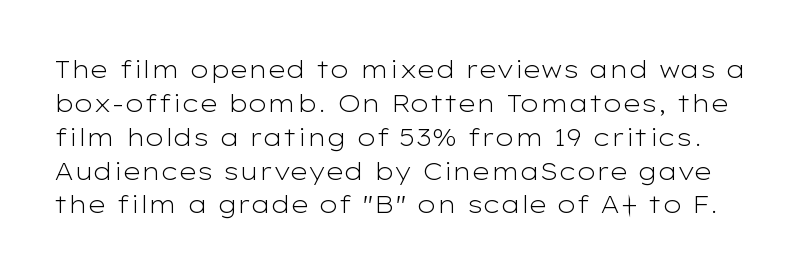
Words float on clear page, feet unadorned. This reads as an unemphasized weight, regular at the heaviest. Successive baselines arrive at the customary interval. Tall strokes in this sample are plumb rather than angled. What stands out about the letter spacing? Nothing — it is the standard amount.
